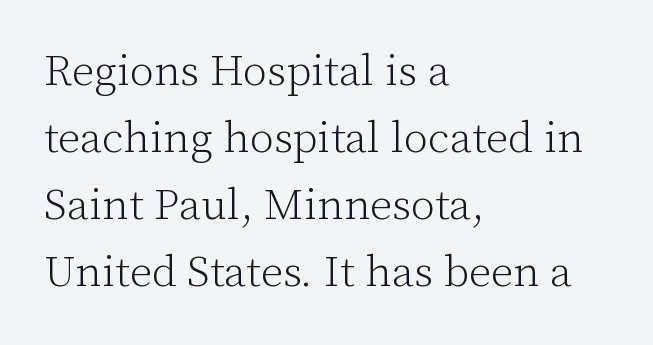
The image shows 44 px light serif type, upright; set left-aligned, normal line spacing (1.52x), normal letter spacing, not underlined; low stroke contrast and a medium x-height.
